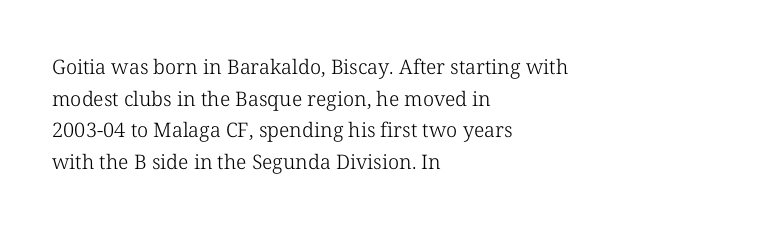
Teacher's note: observe the even left margin — that is flush-left alignment. The passage shown is not underscored anywhere. The rendering uses a moderate line-height, typical for paragraphs. Ascenders rise straight up at ninety degrees. Nobody touched the tracking dial on this one.
